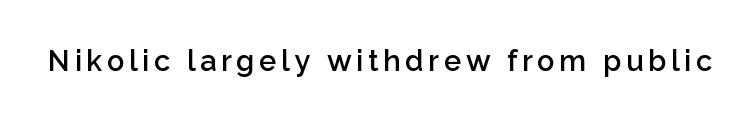
Q: Is the text bold? A: Semi-bold.
Q: Is the text italic (slanted)? A: No, it is upright.
Q: Is the typeface a serif or a sans-serif typeface? A: Sans-serif.
Q: Is the text underlined? A: No.
Q: Width (condensed, normal, or wide)? A: Normal.
Q: Stroke contrast? A: Low.
Q: x-height? A: Medium.
Q: Monospaced? A: No.
